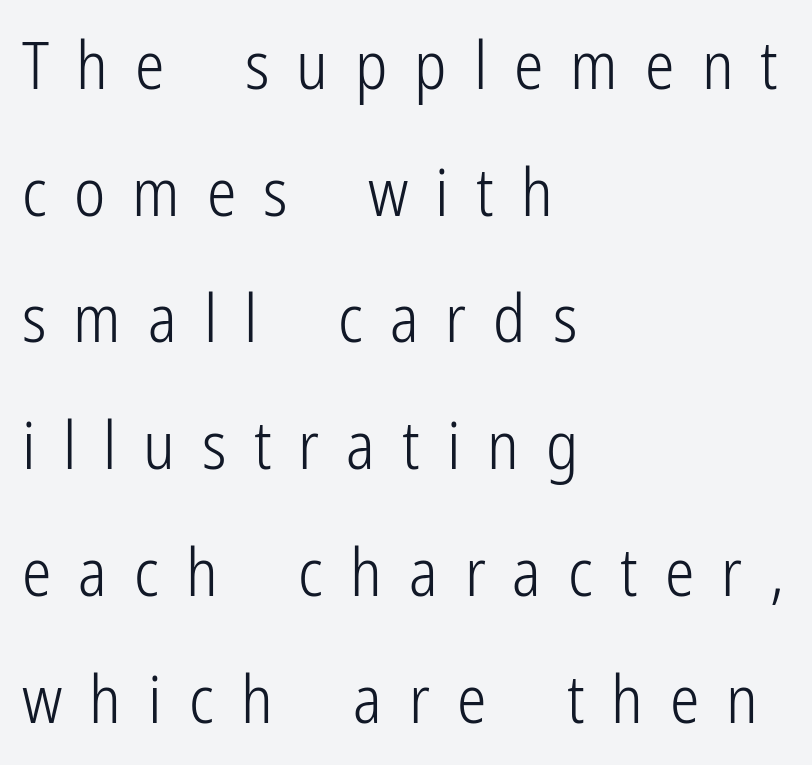
{"serif": "no", "italic": "no", "bold": "no", "weight": "light", "width": "condensed", "stroke_contrast": "low", "x_height": "medium", "monospaced": "no", "underline": "no", "align": "left", "line_spacing": "loose", "line_spacing_ratio": 1.92, "letter_spacing": "wide", "letter_spacing_em": 0.41, "glyph_px": 66}
